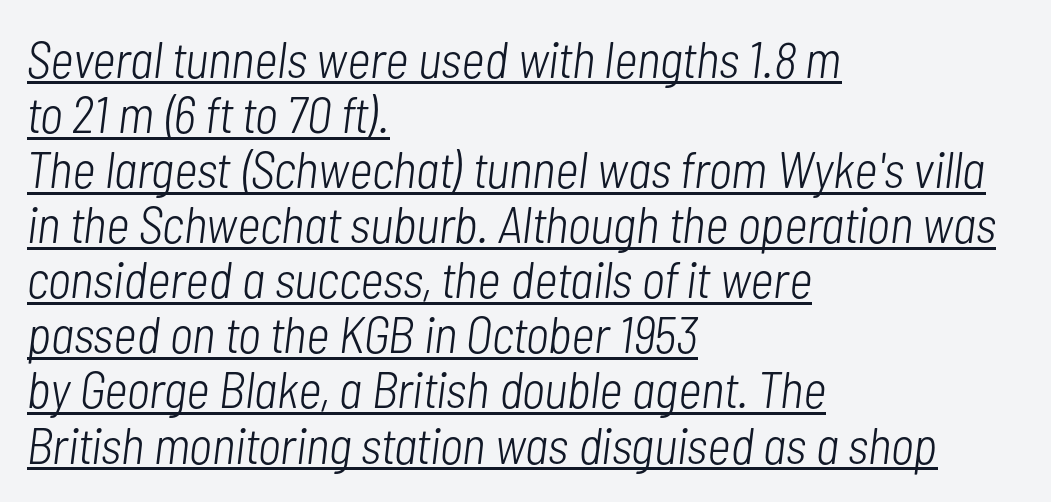
{"italic": "yes", "lean": "right", "slant_degrees": 7, "bold": "no", "weight": "light", "width": "condensed", "stroke_contrast": "low", "x_height": "medium", "monospaced": "no", "underline": "yes", "align": "left", "line_spacing": "tight", "line_spacing_ratio": 1.08, "letter_spacing": "normal", "letter_spacing_em": 0.0, "glyph_px": 51}
